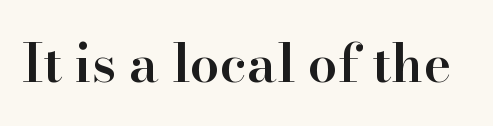
The type family on display is of the serif kind. Each letter keeps its own natural width here, so spacing adapts to shape. The passage shown is not underscored anywhere. Words appear dense and cohesive because spacing is normal. Posture: straight, roman, zero tilt. Does the weight exceed regular? Yes, but only to semibold.
